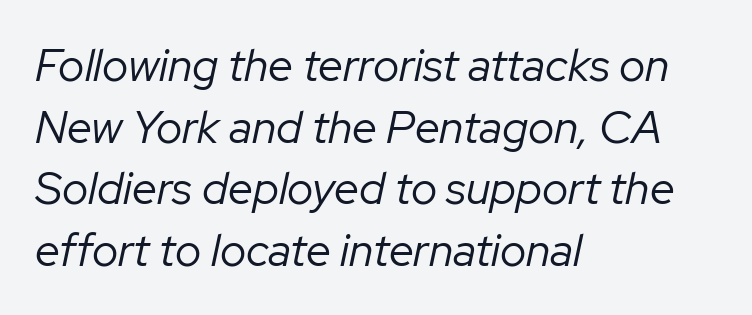
{"italic": "yes", "lean": "right", "slant_degrees": 12, "bold": "no", "weight": "regular", "width": "normal", "stroke_contrast": "low", "x_height": "medium", "monospaced": "no", "underline": "no", "align": "left", "line_spacing": "normal", "line_spacing_ratio": 1.37, "letter_spacing": "normal", "letter_spacing_em": 0.0, "glyph_px": 45}
